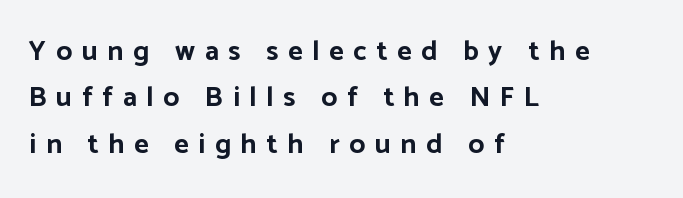
Q: Is the text bold? A: Yes.
Q: Is the text italic (slanted)? A: No, it is upright.
Q: Is the typeface a serif or a sans-serif typeface? A: Sans-serif.
Q: Is the text underlined? A: No.
Q: How is the paragraph aligned? A: Left-aligned.
Q: Is the spacing between letters normal or unusually wide? A: Unusually wide.
Q: Is the spacing between lines tight, normal or loose? A: Normal.
Q: Width (condensed, normal, or wide)? A: Normal.
Q: Stroke contrast? A: Low.
Q: x-height? A: Medium.
Q: Monospaced? A: No.
